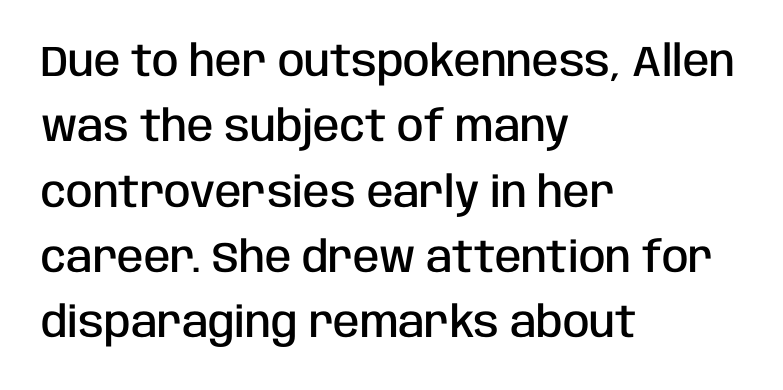
Style check: upright. Horizontally, the lines are justified to the leading edge only. Serif or sans? Sans — the stroke terminals are bare. The face used here is proportionally spaced, like ordinary book or web type. The type is set solid horizontally, with unmodified tracking.
